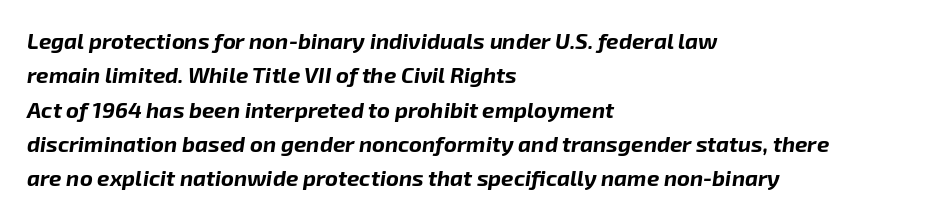
The image shows 22 px bold type, italic (leaning right); set left-aligned, normal line spacing (1.56x), normal letter spacing, not underlined.
